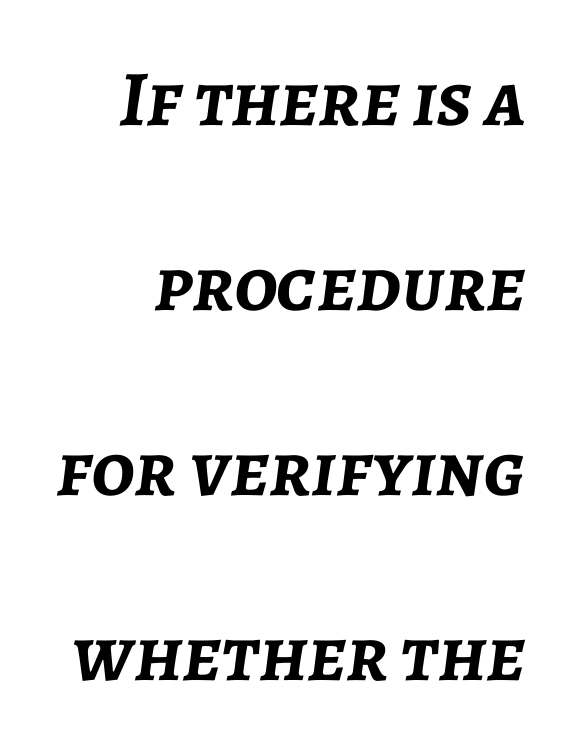
Q: Is the text bold? A: Yes.
Q: Is the text italic (slanted)? A: Yes, it leans right by about 7 degrees.
Q: Is the text underlined? A: No.
Q: How is the paragraph aligned? A: Right-aligned.
Q: Is the spacing between letters normal or unusually wide? A: Normal.
Q: Is the spacing between lines tight, normal or loose? A: Loose.
Q: Width (condensed, normal, or wide)? A: Normal.
Q: Stroke contrast? A: Low.
Q: x-height? A: Medium.
Q: Monospaced? A: No.
